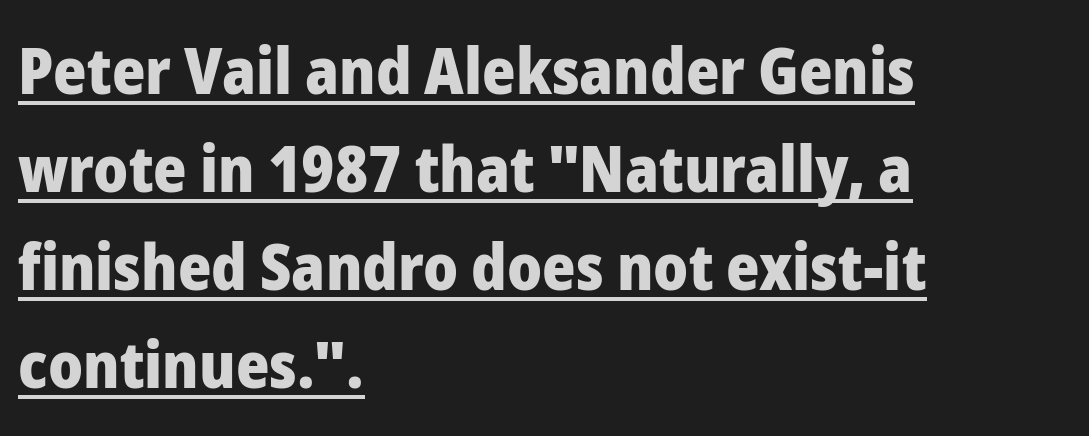
Q: Is the text bold? A: Yes.
Q: Is the text italic (slanted)? A: No, it is upright.
Q: Is the typeface a serif or a sans-serif typeface? A: Sans-serif.
Q: Is the text underlined? A: Yes.
Q: How is the paragraph aligned? A: Left-aligned.
Q: Is the spacing between letters normal or unusually wide? A: Normal.
Q: Is the spacing between lines tight, normal or loose? A: Normal.
Q: Width (condensed, normal, or wide)? A: Normal.
Q: Stroke contrast? A: Low.
Q: x-height? A: Medium.
Q: Monospaced? A: No.
